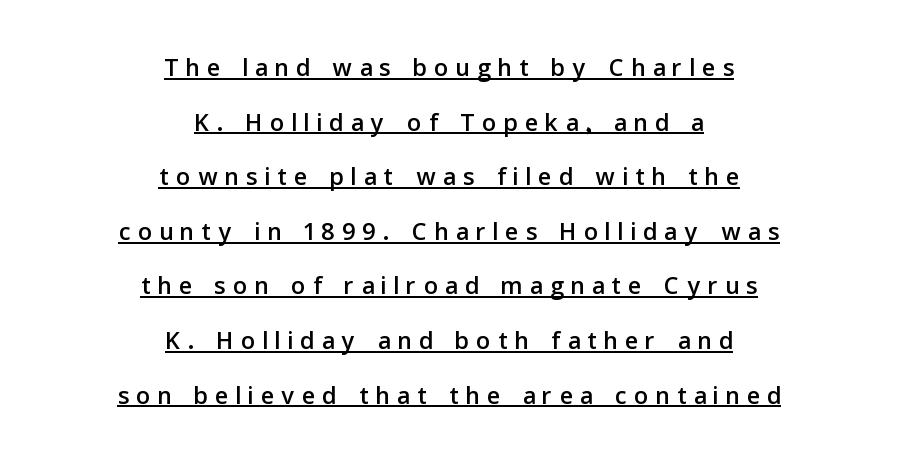
These lines have a slow, spaced-out rhythm from letter to letter. Honestly, the underline is the first thing you notice here. Rows of type keep a routine distance in the vertical direction. This rendering employs a face without finishing strokes, i.e., a sans-serif.
